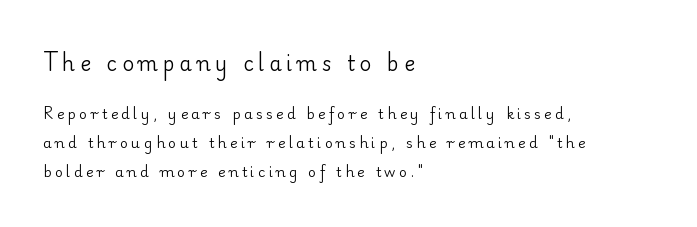
No italicization has been applied; the sample stays upright. Inter-character spacing is expanded well beyond the font's built-in metrics. Rule under the text: the space is simply empty. The typesetter chose a ragged-right arrangement here. Heaviness? Minimal to ordinary, like unemphasized prose.
